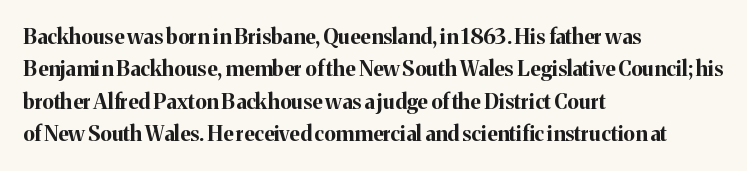
Q: Is the text bold? A: Yes.
Q: Is the text italic (slanted)? A: No, it is upright.
Q: Is the text underlined? A: No.
Q: How is the paragraph aligned? A: Left-aligned.
Q: Is the spacing between letters normal or unusually wide? A: Normal.
Q: Is the spacing between lines tight, normal or loose? A: Normal.
